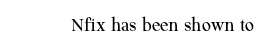
The image shows 20 px text type, upright; set normal letter spacing, not underlined.
